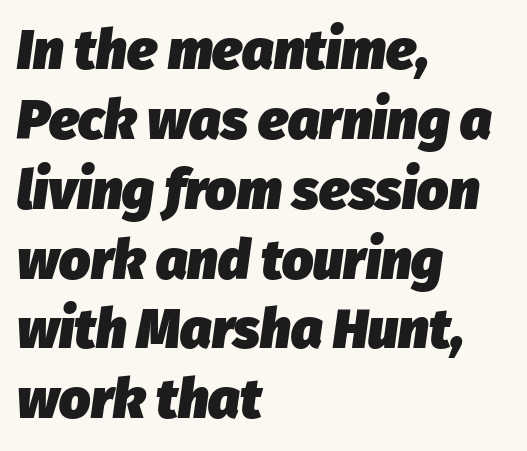
Rendered with sloped, italic letterforms. Set as a true bold cut, around the 700 mark. Glyph-to-glyph distance matches everyday printed text. Vertically, the passage feels balanced, rows spaced as you'd expect. The lines in this sample share a left origin and differ only in where they stop.
